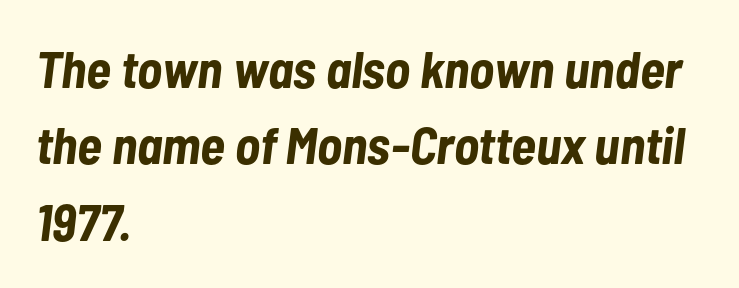
The image shows 52 px bold, condensed type, italic (leaning right); set left-aligned, normal line spacing (1.47x), normal letter spacing, not underlined; low stroke contrast and a medium x-height.
